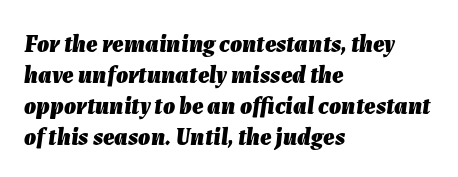
{"italic": "yes", "lean": "right", "slant_degrees": 7, "bold": "yes", "underline": "no", "align": "left", "line_spacing": "normal", "line_spacing_ratio": 1.29, "letter_spacing": "normal", "letter_spacing_em": 0.0, "glyph_px": 24}
